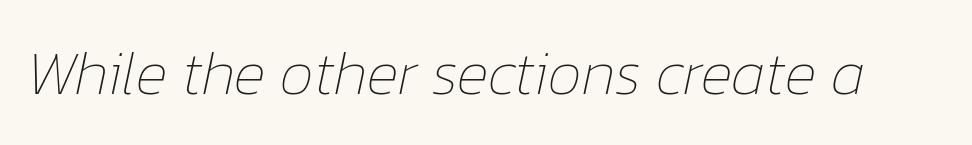
The space directly below the letters is spotless. Spacing verdict: proportional, widths tailored to each character. The letters sit at their default tracking, neither squeezed nor spread. If you drew a line through each stem, it would be angled.
